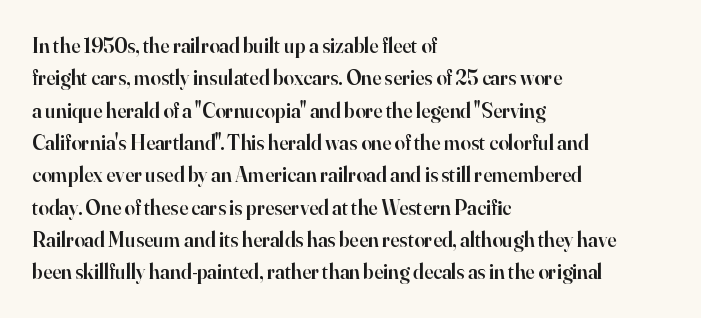
Q: Is the text bold? A: Semi-bold.
Q: Is the text italic (slanted)? A: No, it is upright.
Q: Is the text underlined? A: No.
Q: How is the paragraph aligned? A: Left-aligned.
Q: Is the spacing between letters normal or unusually wide? A: Normal.
Q: Is the spacing between lines tight, normal or loose? A: Normal.
